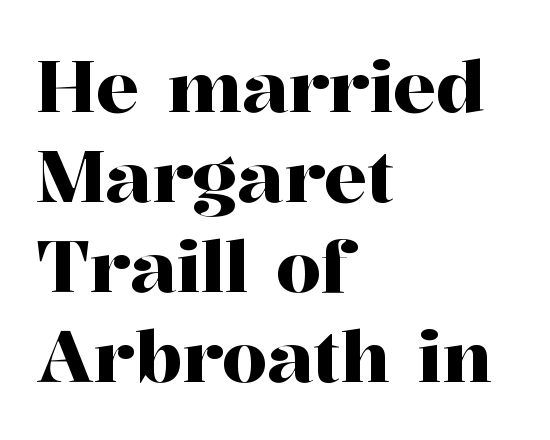
Q: Is the text italic (slanted)? A: No, it is upright.
Q: Is the typeface a serif or a sans-serif typeface? A: Serif.
Q: Is the text underlined? A: No.
Q: How is the paragraph aligned? A: Left-aligned.
Q: Is the spacing between letters normal or unusually wide? A: Normal.
Q: Is the spacing between lines tight, normal or loose? A: Normal.
Q: Width (condensed, normal, or wide)? A: Normal.
Q: Stroke contrast? A: High.
Q: x-height? A: Medium.
Q: Monospaced? A: No.
